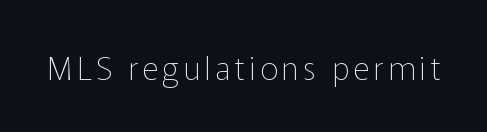
Q: Is the text bold? A: No.
Q: Is the text italic (slanted)? A: No, it is upright.
Q: Is the typeface a serif or a sans-serif typeface? A: Sans-serif.
Q: Is the text underlined? A: No.
Q: Width (condensed, normal, or wide)? A: Normal.
Q: Stroke contrast? A: Low.
Q: x-height? A: Medium.
Q: Monospaced? A: No.
